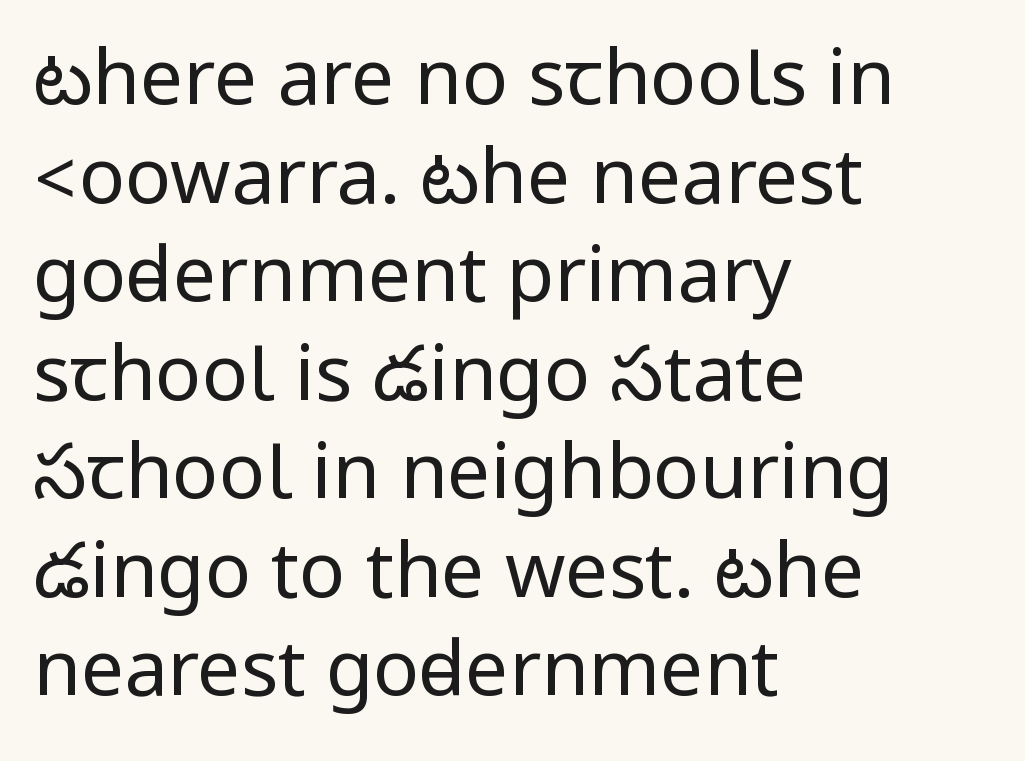
{"serif": "no", "italic": "no", "bold": "no", "weight": "regular", "width": "condensed", "stroke_contrast": "low", "underline": "no", "align": "left", "line_spacing": "normal", "line_spacing_ratio": 1.28, "letter_spacing": "normal", "letter_spacing_em": 0.0, "glyph_px": 77}
